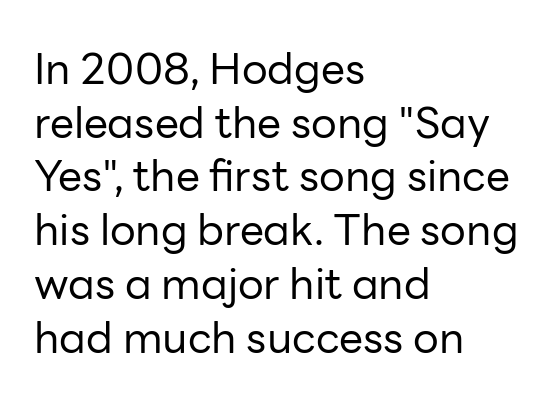
The image shows 43 px regular-weight sans-serif type, upright; set left-aligned, normal line spacing (1.25x), normal letter spacing, not underlined; low stroke contrast and a medium x-height.
